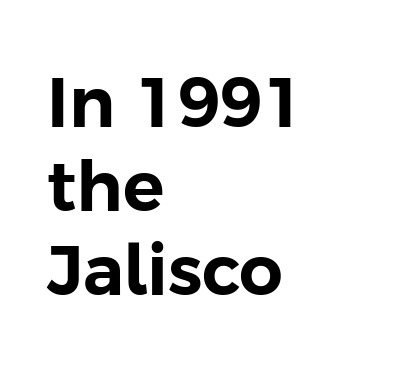
Q: Is the text italic (slanted)? A: No, it is upright.
Q: Is the typeface a serif or a sans-serif typeface? A: Sans-serif.
Q: Is the text underlined? A: No.
Q: How is the paragraph aligned? A: Left-aligned.
Q: Is the spacing between letters normal or unusually wide? A: Normal.
Q: Width (condensed, normal, or wide)? A: Normal.
Q: Stroke contrast? A: Low.
Q: x-height? A: Medium.
Q: Monospaced? A: No.
